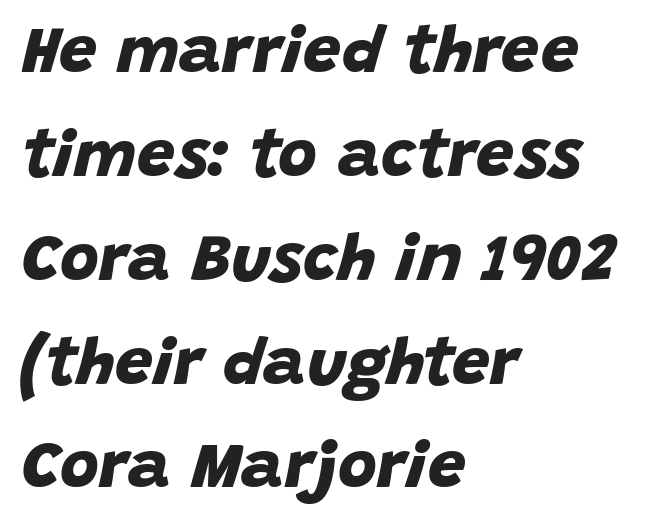
The image shows 67 px bold sans-serif type; set left-aligned, normal line spacing (1.55x), normal letter spacing, not underlined; low stroke contrast and a large x-height.
